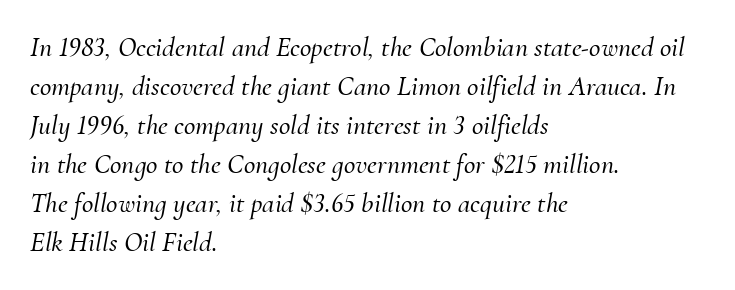
To sum up the face: it has serifs. Descender tails drop into unmarked territory. The whole block is typeset with a tilt. These lines sit exactly where default settings would place them. Nothing unusual about the tracking: characters are spaced as the font intends. Here the designer chose a conventional face with non-uniform glyph widths.
